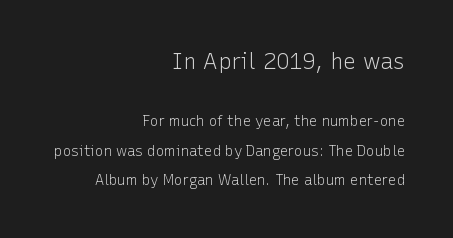
{"italic": "no", "bold": "no", "underline": "no", "align": "right", "line_spacing": "loose", "line_spacing_ratio": 2.11, "letter_spacing": "normal", "letter_spacing_em": 0.0, "larger_block": "first", "size_ratio": 1.57, "glyph_px": 22}
